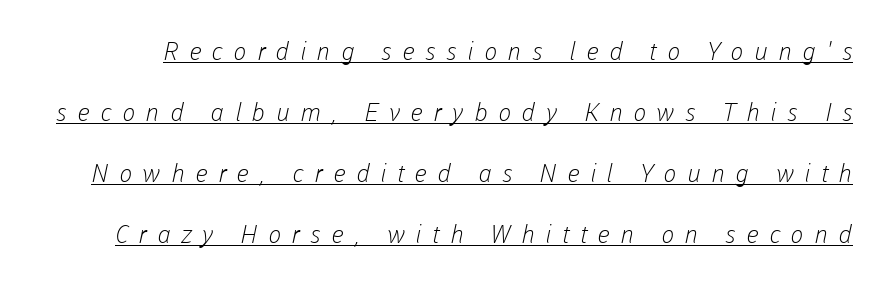
The strokes carry an ordinary text weight at most. Compared with undecorated copy, this sample adds a rule below the words. Tracking value appears strongly positive — letters spread wide. Line spacing here is loose.
